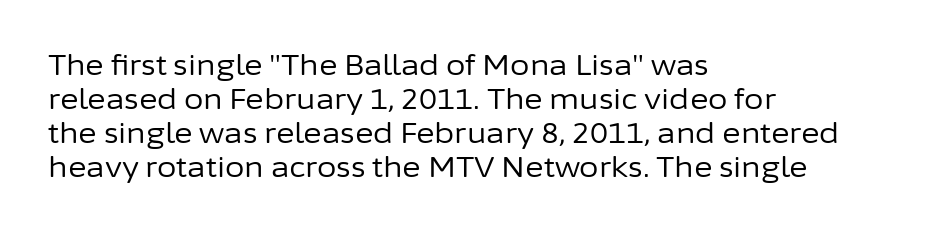
Q: Is the text bold? A: No.
Q: Is the text italic (slanted)? A: No, it is upright.
Q: Is the typeface a serif or a sans-serif typeface? A: Sans-serif.
Q: Is the text underlined? A: No.
Q: How is the paragraph aligned? A: Left-aligned.
Q: Is the spacing between letters normal or unusually wide? A: Normal.
Q: Width (condensed, normal, or wide)? A: Normal.
Q: Stroke contrast? A: Low.
Q: x-height? A: Medium.
Q: Monospaced? A: No.
